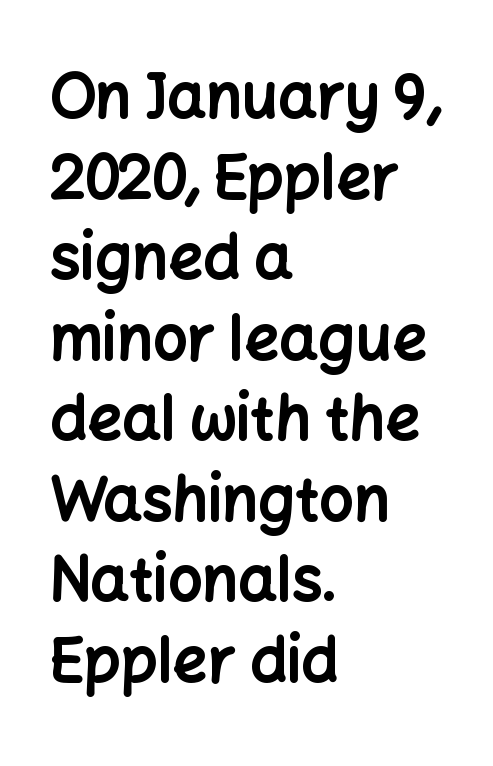
Q: Is the text bold? A: Yes.
Q: Is the text italic (slanted)? A: No, it is upright.
Q: Is the typeface a serif or a sans-serif typeface? A: Sans-serif.
Q: Is the text underlined? A: No.
Q: How is the paragraph aligned? A: Left-aligned.
Q: Is the spacing between letters normal or unusually wide? A: Normal.
Q: Is the spacing between lines tight, normal or loose? A: Normal.
Q: Width (condensed, normal, or wide)? A: Normal.
Q: Stroke contrast? A: Low.
Q: x-height? A: Medium.
Q: Monospaced? A: No.
